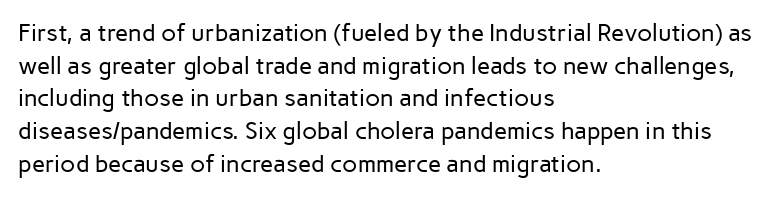
{"italic": "no", "bold": "no", "underline": "no", "align": "left", "line_spacing": "normal", "line_spacing_ratio": 1.36, "letter_spacing": "normal", "letter_spacing_em": 0.0, "glyph_px": 24}
